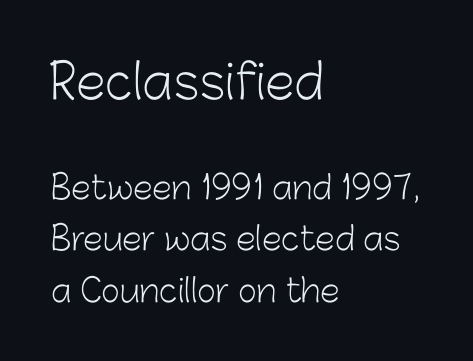
Heft: none added — not bold. The face used here is proportionally spaced, like ordinary book or web type. All the whitespace from short lines collects on the right. Each new line begins a customary step beneath the previous one. Look at the tracking — it's just the regular setting, nothing added. The rendering shrinks the type as you move from the upper chunk to the lower.
